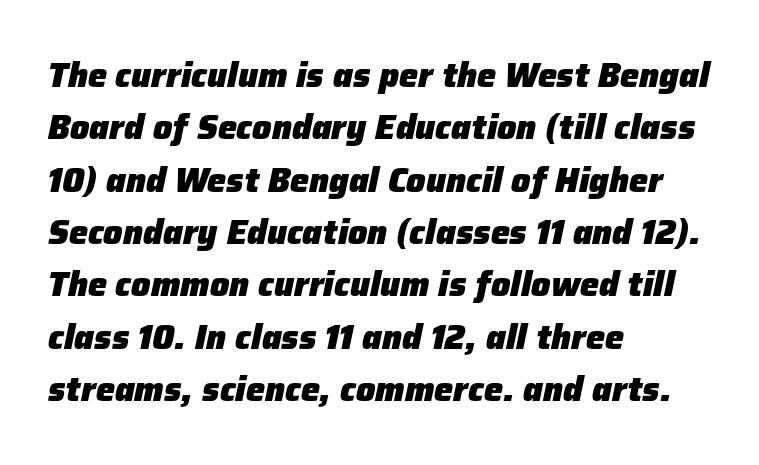
The image shows 34 px heavy type, italic (leaning right); set left-aligned, normal line spacing (1.54x), normal letter spacing, not underlined; low stroke contrast and a medium x-height.
